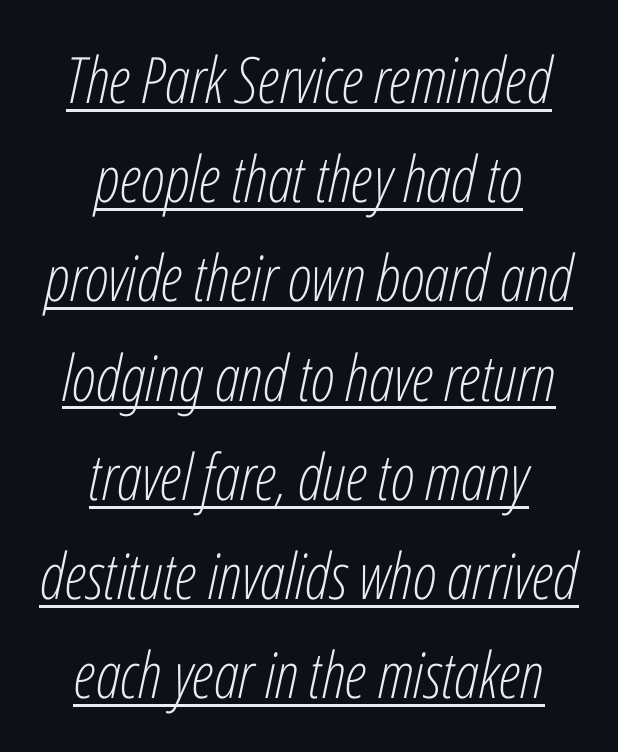
{"italic": "yes", "lean": "right", "slant_degrees": 12, "bold": "no", "weight": "light", "width": "condensed", "stroke_contrast": "low", "x_height": "medium", "monospaced": "no", "underline": "yes", "align": "center", "line_spacing": "normal", "line_spacing_ratio": 1.55, "letter_spacing": "normal", "letter_spacing_em": 0.0, "glyph_px": 64}
